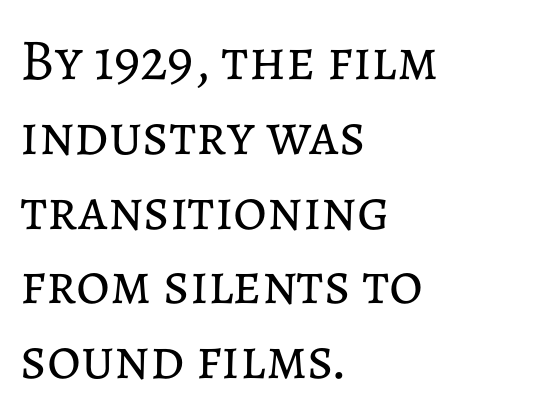
{"italic": "no", "bold": "no", "weight": "regular", "width": "normal", "stroke_contrast": "low", "x_height": "medium", "monospaced": "no", "underline": "no", "align": "left", "line_spacing": "normal", "line_spacing_ratio": 1.29, "letter_spacing": "normal", "letter_spacing_em": 0.0, "glyph_px": 58}
